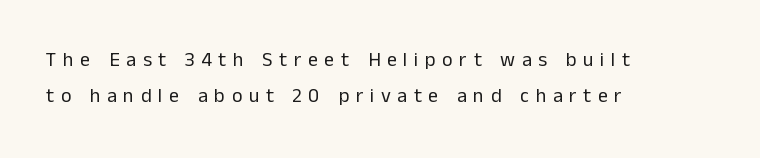
{"italic": "no", "bold": "no", "underline": "no", "align": "left", "line_spacing_ratio": 1.81, "letter_spacing": "wide", "letter_spacing_em": 0.33, "glyph_px": 20}
